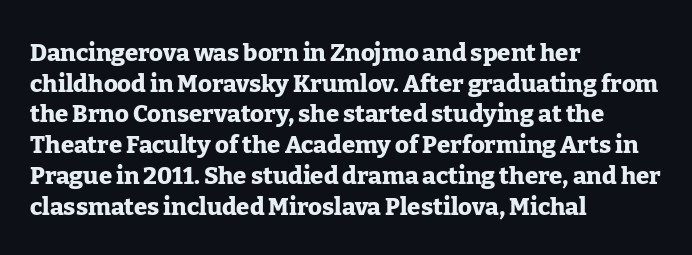
{"italic": "no", "bold": "yes", "underline": "no", "align": "left", "line_spacing": "normal", "line_spacing_ratio": 1.28, "letter_spacing": "normal", "letter_spacing_em": 0.0, "glyph_px": 24}
